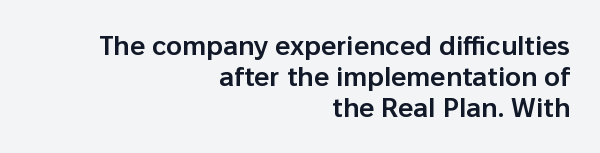
Q: Is the text bold? A: Semi-bold.
Q: Is the text italic (slanted)? A: No, it is upright.
Q: Is the text underlined? A: No.
Q: How is the paragraph aligned? A: Right-aligned.
Q: Is the spacing between letters normal or unusually wide? A: Normal.
Q: Is the spacing between lines tight, normal or loose? A: Tight.
